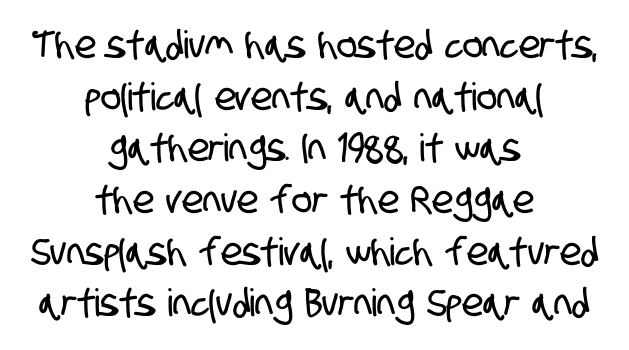
Standard letterfit; no display-style spreading of the glyphs. The passage shown stacks its lines at a standard gap. The gap between lines stays unmarked. Unlike a traditional serif, this face leaves its strokes unadorned.
